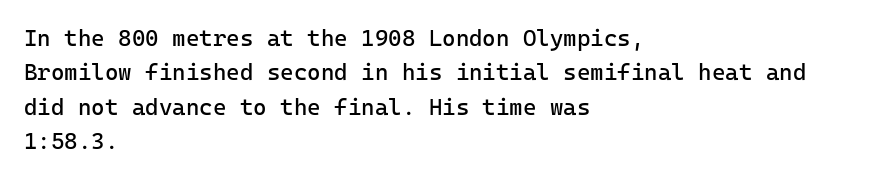
The image shows 23 px text type, upright; set left-aligned, normal line spacing (1.49x), normal letter spacing, not underlined.
